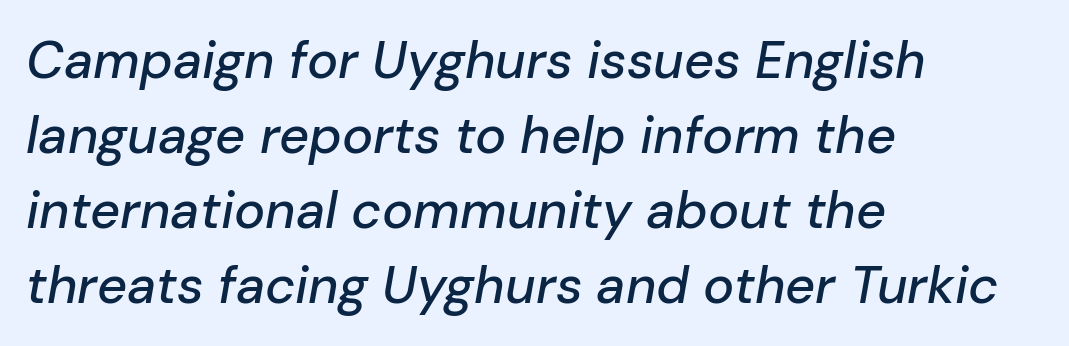
{"italic": "yes", "lean": "right", "slant_degrees": 10, "width": "normal", "stroke_contrast": "low", "x_height": "medium", "monospaced": "no", "underline": "no", "align": "left", "line_spacing": "normal", "line_spacing_ratio": 1.44, "letter_spacing": "normal", "letter_spacing_em": 0.0, "glyph_px": 52}
